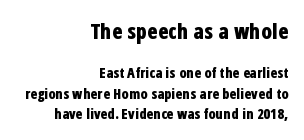
{"italic": "no", "bold": "yes", "underline": "no", "align": "right", "line_spacing": "normal", "line_spacing_ratio": 1.45, "letter_spacing": "normal", "letter_spacing_em": 0.0, "larger_block": "first", "size_ratio": 1.5, "glyph_px": 21}
